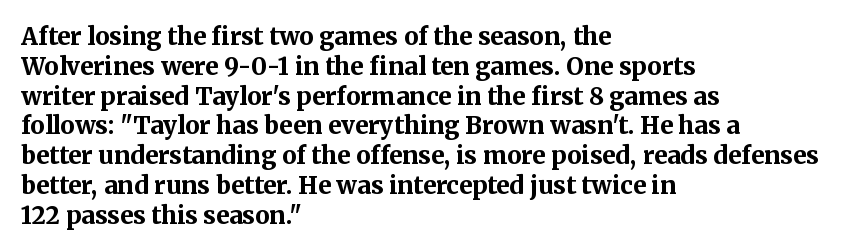
Every character sits straight up, as roman type does. This rendering uses left alignment, leaving the right contour irregular. Letters rest on an invisible, unmarked baseline. The passage shown has conventional tracking throughout. Pretty heavy lettering here — definitely bold.
